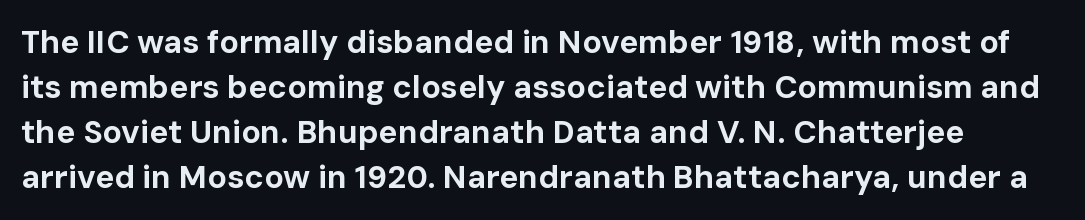
{"serif": "no", "italic": "no", "bold": "yes", "weight": "bold", "width": "normal", "stroke_contrast": "low", "x_height": "medium", "monospaced": "no", "underline": "no", "line_spacing": "normal", "line_spacing_ratio": 1.41, "letter_spacing": "normal", "letter_spacing_em": 0.0, "glyph_px": 32}
